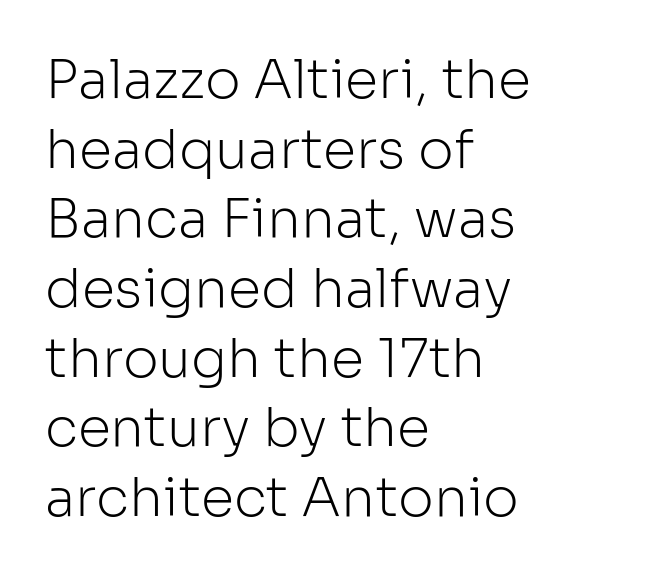
The image shows 54 px light sans-serif type, upright; set left-aligned, normal line spacing (1.29x), normal letter spacing, not underlined; low stroke contrast and a medium x-height.
